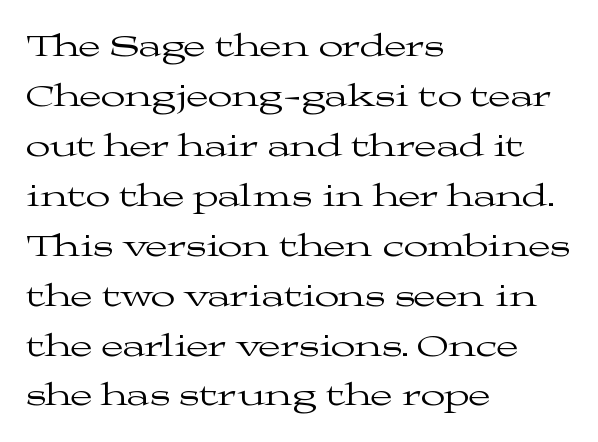
The passage shown stacks its lines at a standard gap. The tracking reads as untouched default to a designer's eye. Each letter keeps its own natural width here, so spacing adapts to shape. Beneath every word, the page is bare. Vertical strokes here are truly vertical.
